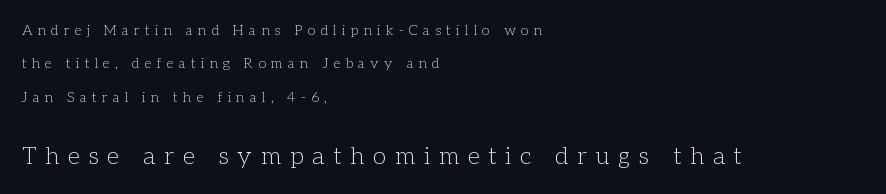
Q: Is the text bold? A: No.
Q: Is the text italic (slanted)? A: No, it is upright.
Q: Is the text underlined? A: No.
Q: How is the paragraph aligned? A: Left-aligned.
Q: Is the spacing between letters normal or unusually wide? A: Unusually wide.
Q: Is the spacing between lines tight, normal or loose? A: Loose.
Q: Which block of text is set in a larger size, the first (top) or the second (bottom)? A: The second (bottom) one.
